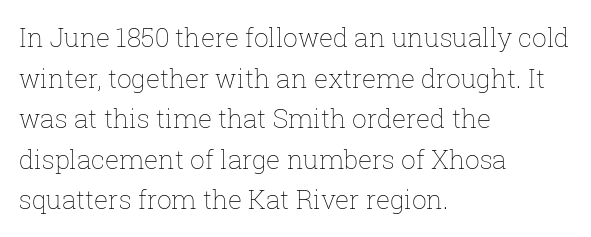
The zone under the glyphs is completely vacant. Letters have the restrained weight of plain body copy at most. Line beginnings align vertically; line endings do not. The gaps between neighbouring characters are ordinary and unremarkable.
